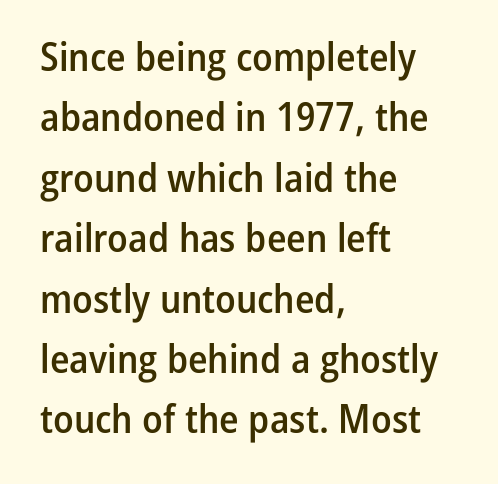
{"serif": "no", "italic": "no", "bold": "semi", "weight": "semibold", "width": "condensed", "stroke_contrast": "low", "x_height": "medium", "monospaced": "no", "underline": "no", "align": "left", "line_spacing": "normal", "line_spacing_ratio": 1.51, "letter_spacing": "normal", "letter_spacing_em": 0.0, "glyph_px": 40}
